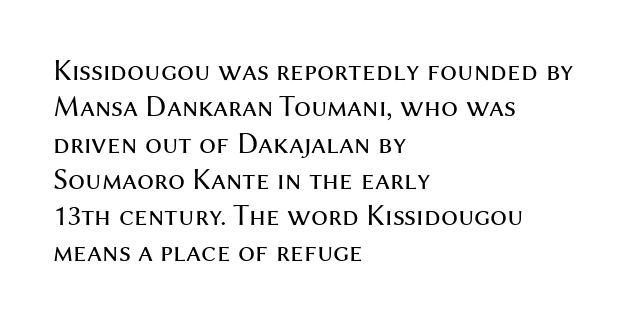
{"serif": "no", "italic": "no", "bold": "no", "weight": "regular", "width": "normal", "stroke_contrast": "medium", "x_height": "medium", "monospaced": "no", "underline": "no", "align": "left", "line_spacing_ratio": 1.21, "letter_spacing": "normal", "letter_spacing_em": 0.0, "glyph_px": 30}
